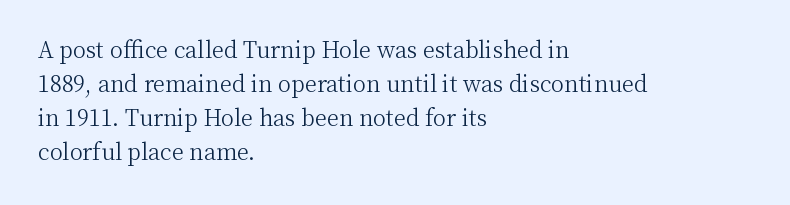
These lines stack with their left ends in a neat column. Any mark beneath the type? The region is blank. Short note: letters normally spaced. The type sits square on the baseline with zero lean.
